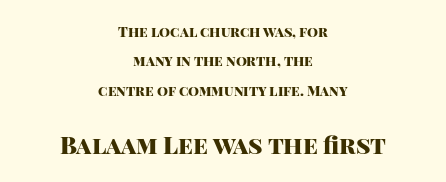
{"italic": "no", "bold": "yes", "underline": "no", "align": "center", "line_spacing": "loose", "line_spacing_ratio": 2.09, "letter_spacing": "normal", "letter_spacing_em": 0.0, "larger_block": "second", "size_ratio": 1.71, "glyph_px": 24}
